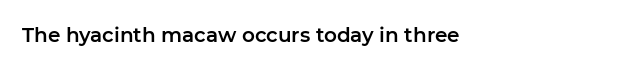
{"italic": "no", "underline": "no", "letter_spacing": "normal", "letter_spacing_em": 0.0, "glyph_px": 20}
